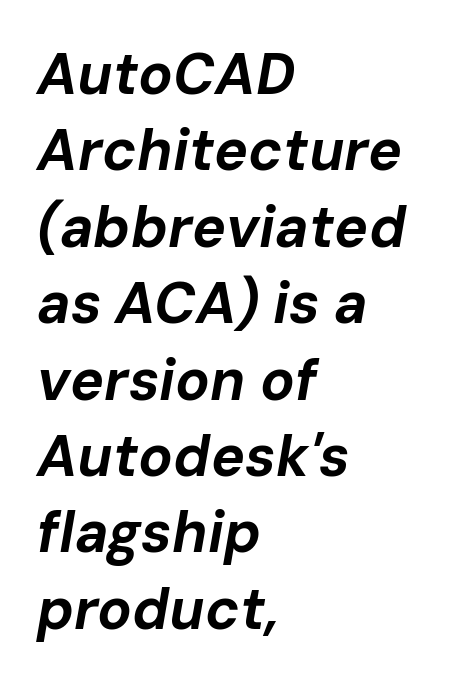
{"italic": "yes", "lean": "right", "slant_degrees": 10, "bold": "yes", "weight": "bold", "width": "normal", "stroke_contrast": "low", "x_height": "medium", "monospaced": "no", "underline": "no", "align": "left", "line_spacing": "normal", "line_spacing_ratio": 1.34, "letter_spacing": "normal", "letter_spacing_em": 0.0, "glyph_px": 57}
